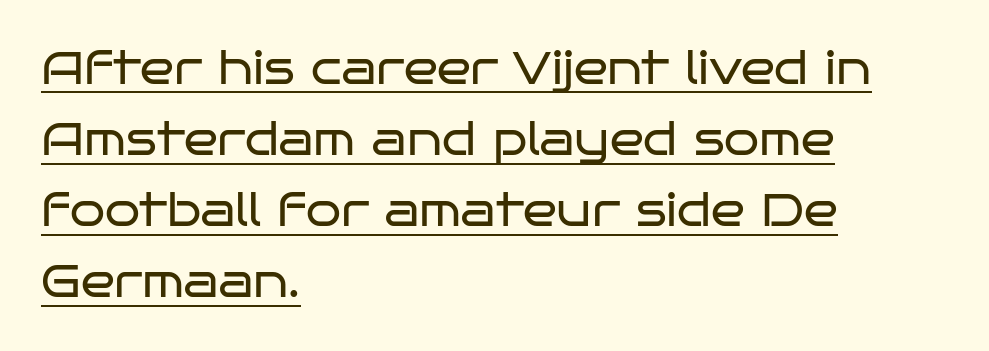
{"serif": "no", "italic": "no", "bold": "no", "weight": "regular", "width": "wide", "stroke_contrast": "low", "x_height": "large", "monospaced": "no", "underline": "yes", "align": "left", "line_spacing": "normal", "line_spacing_ratio": 1.58, "letter_spacing": "normal", "letter_spacing_em": 0.0, "glyph_px": 45}
